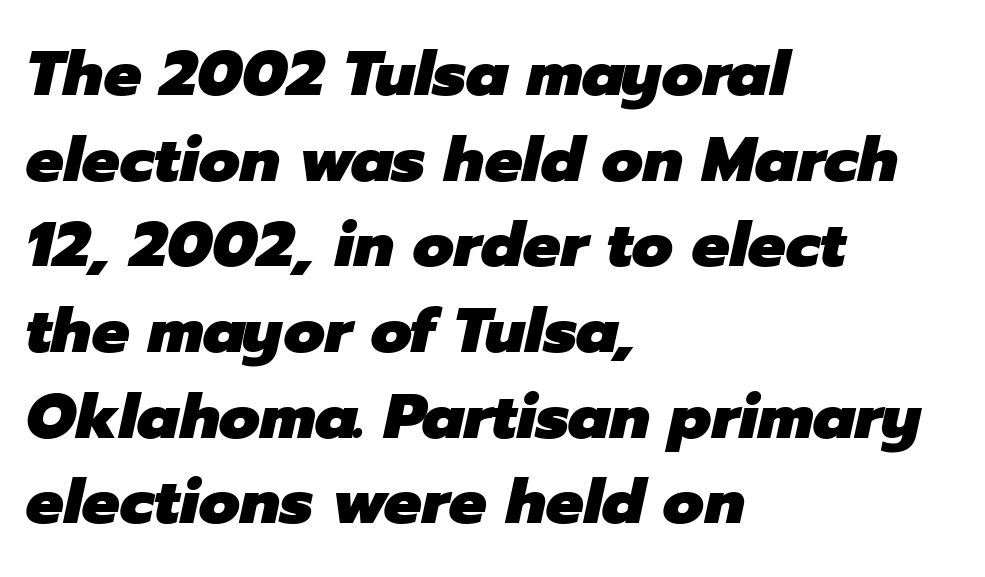
Q: Is the text bold? A: Yes.
Q: Is the text italic (slanted)? A: Yes, it leans right by about 12 degrees.
Q: Is the text underlined? A: No.
Q: How is the paragraph aligned? A: Left-aligned.
Q: Is the spacing between letters normal or unusually wide? A: Normal.
Q: Is the spacing between lines tight, normal or loose? A: Normal.
Q: Width (condensed, normal, or wide)? A: Normal.
Q: Stroke contrast? A: Low.
Q: x-height? A: Medium.
Q: Monospaced? A: No.
